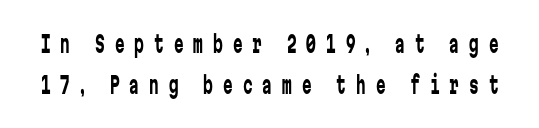
The image shows 24 px text type, upright; set normal line spacing (1.69x), unusually wide letter spacing (+0.42 em), not underlined.
